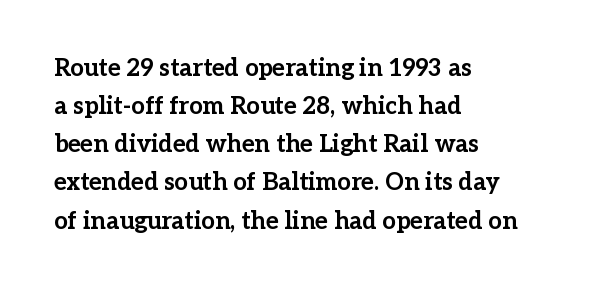
Any mark beneath the type? The region is blank. The letters stand upright; this is a roman face. The type is set solid horizontally, with unmodified tracking. Which margin do the lines hug? The left one — the right edge is uneven. The rendering uses a bold face; every stroke is thick and dark.
